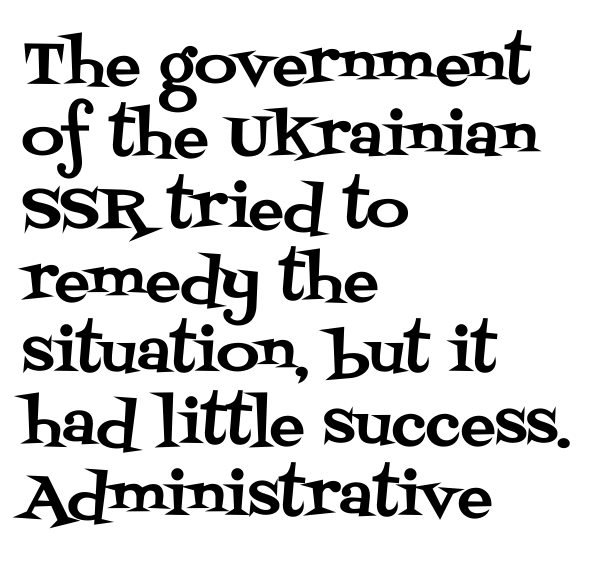
{"serif": "yes", "italic": "no", "width": "normal", "stroke_contrast": "medium", "x_height": "large", "monospaced": "no", "underline": "no", "align": "left", "line_spacing_ratio": 1.22, "letter_spacing": "normal", "letter_spacing_em": 0.0, "glyph_px": 59}
